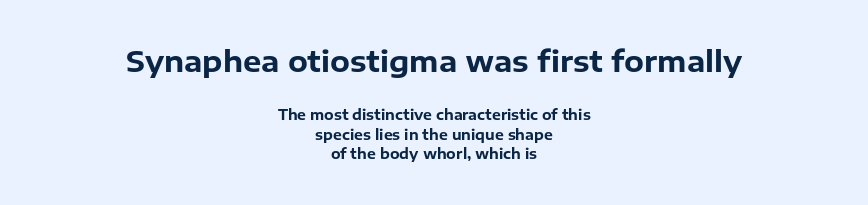
Q: Is the text bold? A: Yes.
Q: Is the text italic (slanted)? A: No, it is upright.
Q: Is the typeface a serif or a sans-serif typeface? A: Sans-serif.
Q: Is the text underlined? A: No.
Q: How is the paragraph aligned? A: Centered.
Q: Is the spacing between letters normal or unusually wide? A: Normal.
Q: Is the spacing between lines tight, normal or loose? A: Normal.
Q: Which block of text is set in a larger size, the first (top) or the second (bottom)? A: The first (top) one.
Q: Width (condensed, normal, or wide)? A: Normal.
Q: Stroke contrast? A: Low.
Q: x-height? A: Medium.
Q: Monospaced? A: No.
